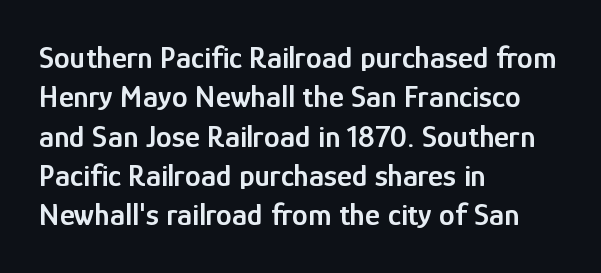
The type is set solid horizontally, with unmodified tracking. Underlining? Definitely not there. A typesetter would label this face a sans. In terms of posture, this sample is upright. Bold? Not quite — semibold, heavier than regular but stopping short. The face used here is proportionally spaced, like ordinary book or web type.
